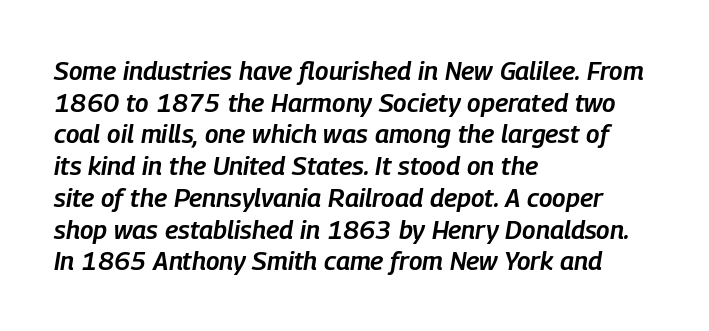
Q: Is the text bold? A: Semi-bold.
Q: Is the text italic (slanted)? A: Yes, it leans right by about 9 degrees.
Q: Is the text underlined? A: No.
Q: How is the paragraph aligned? A: Left-aligned.
Q: Is the spacing between letters normal or unusually wide? A: Normal.
